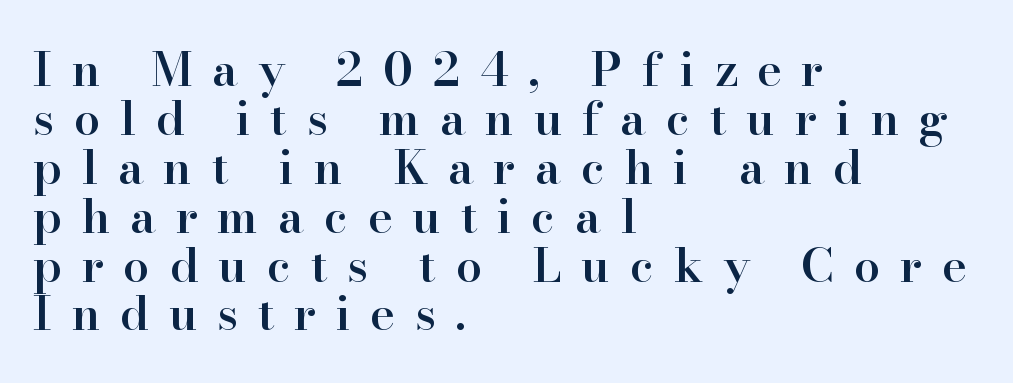
Q: Is the text bold? A: Semi-bold.
Q: Is the text italic (slanted)? A: No, it is upright.
Q: Is the typeface a serif or a sans-serif typeface? A: Serif.
Q: Is the text underlined? A: No.
Q: How is the paragraph aligned? A: Left-aligned.
Q: Is the spacing between letters normal or unusually wide? A: Unusually wide.
Q: Is the spacing between lines tight, normal or loose? A: Tight.
Q: Width (condensed, normal, or wide)? A: Normal.
Q: Stroke contrast? A: High.
Q: x-height? A: Small.
Q: Monospaced? A: No.
